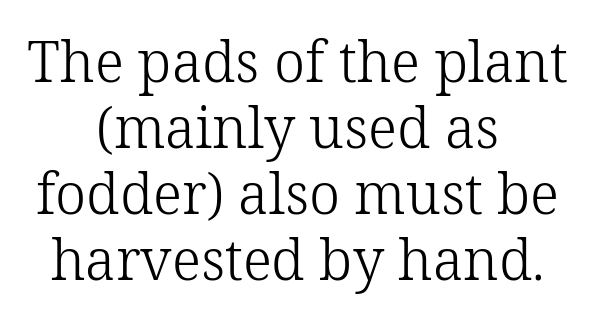
The image shows 56 px light serif type, upright; set centered, line spacing 1.18x, normal letter spacing, not underlined; low stroke contrast and a medium x-height.
